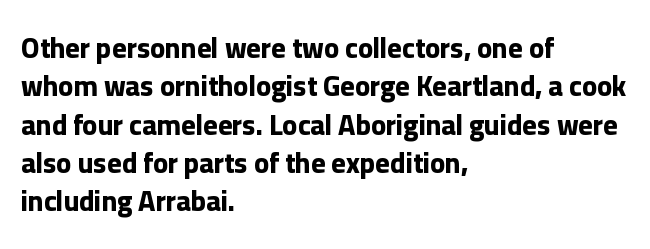
The image shows 28 px bold sans-serif type, upright; set left-aligned, normal line spacing (1.37x), normal letter spacing, not underlined; low stroke contrast and a medium x-height.
